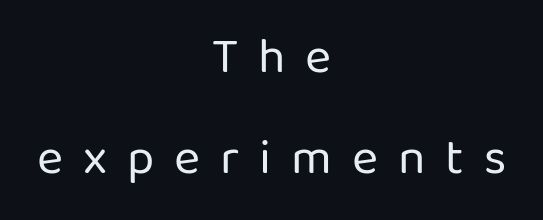
Stems and bowls with no extra thickness — not bold. Short note: letters widely spaced. The paragraph shown floats in the horizontal middle. Each letter keeps its own natural width here, so spacing adapts to shape. A typesetter would call this leading open, well beyond the default.
